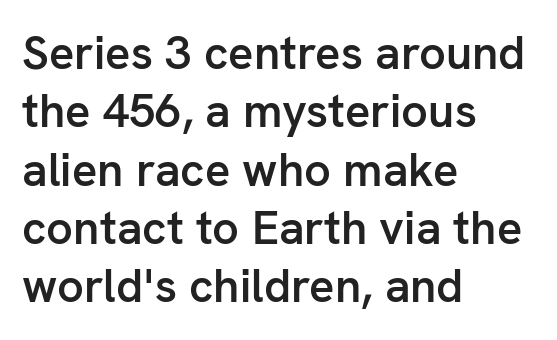
{"serif": "no", "italic": "no", "bold": "semi", "weight": "semibold", "width": "normal", "stroke_contrast": "low", "x_height": "medium", "monospaced": "no", "underline": "no", "align": "left", "line_spacing_ratio": 1.24, "letter_spacing": "normal", "letter_spacing_em": 0.0, "glyph_px": 47}
